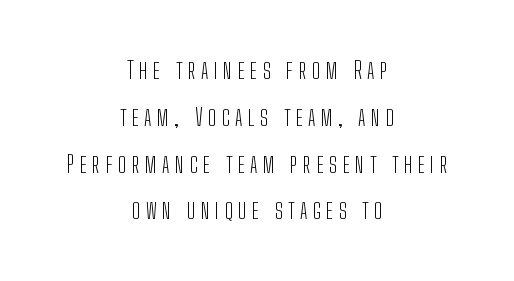
Q: Is the text bold? A: No.
Q: Is the text italic (slanted)? A: No, it is upright.
Q: Is the text underlined? A: No.
Q: How is the paragraph aligned? A: Centered.
Q: Is the spacing between letters normal or unusually wide? A: Unusually wide.
Q: Is the spacing between lines tight, normal or loose? A: Loose.
